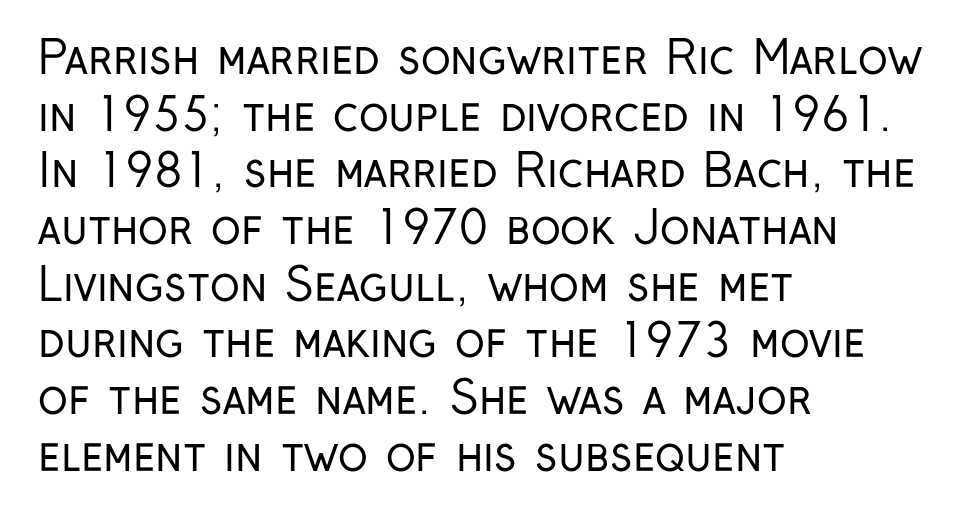
The image shows 45 px regular-weight, condensed sans-serif type, upright; set left-aligned, normal line spacing (1.26x), normal letter spacing, not underlined; low stroke contrast and a medium x-height.
